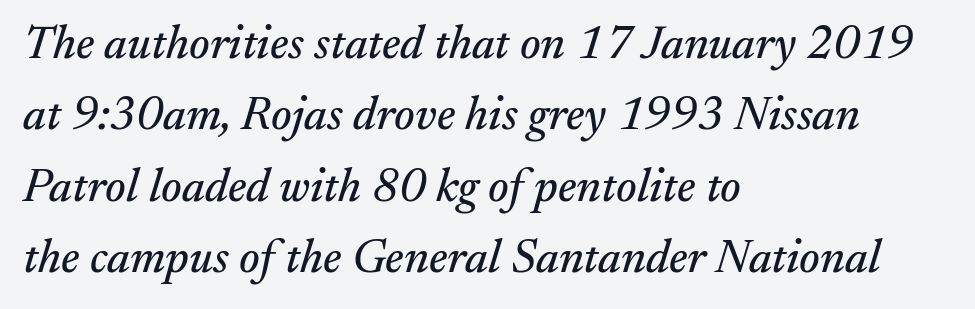
The image shows 47 px serif type, italic (leaning right); set left-aligned, normal line spacing (1.52x), normal letter spacing, not underlined; medium stroke contrast and a small x-height.
